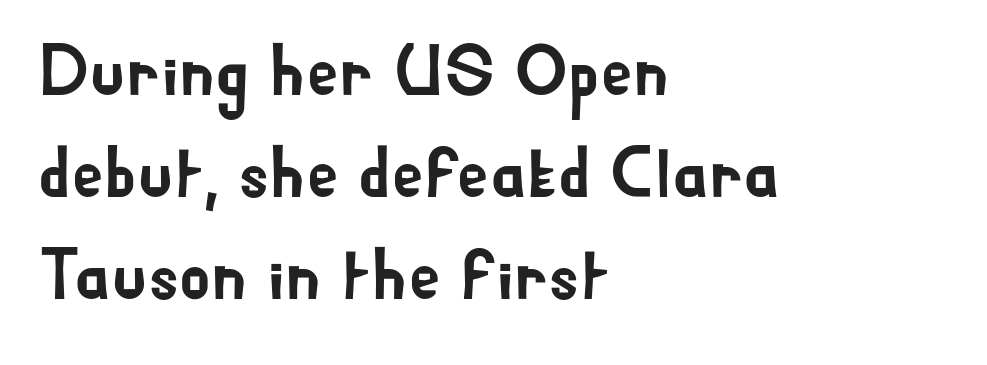
Q: Is the text italic (slanted)? A: No, it is upright.
Q: Is the typeface a serif or a sans-serif typeface? A: Sans-serif.
Q: Is the text underlined? A: No.
Q: How is the paragraph aligned? A: Left-aligned.
Q: Is the spacing between letters normal or unusually wide? A: Normal.
Q: Is the spacing between lines tight, normal or loose? A: Normal.
Q: Width (condensed, normal, or wide)? A: Normal.
Q: Stroke contrast? A: Low.
Q: x-height? A: Small.
Q: Monospaced? A: No.
